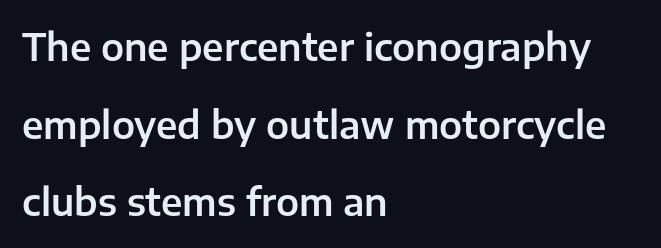
Q: Is the text italic (slanted)? A: No, it is upright.
Q: Is the typeface a serif or a sans-serif typeface? A: Sans-serif.
Q: Is the text underlined? A: No.
Q: How is the paragraph aligned? A: Left-aligned.
Q: Is the spacing between letters normal or unusually wide? A: Normal.
Q: Is the spacing between lines tight, normal or loose? A: Loose.
Q: Width (condensed, normal, or wide)? A: Normal.
Q: Stroke contrast? A: Low.
Q: x-height? A: Medium.
Q: Monospaced? A: No.
